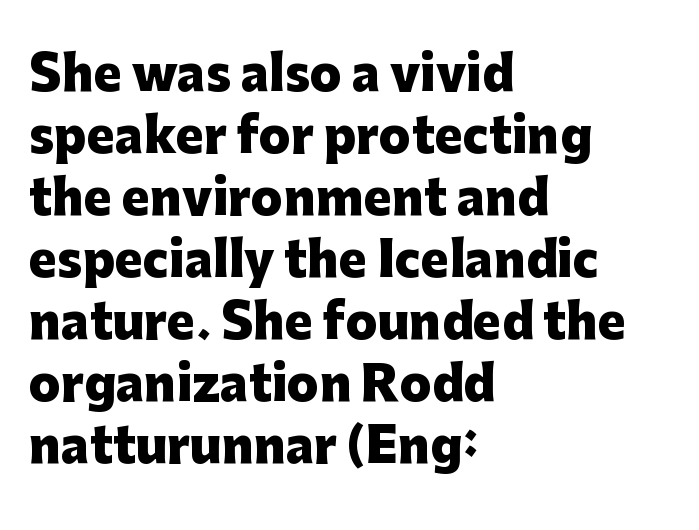
The image shows 47 px heavy sans-serif type, upright; set left-aligned, normal line spacing (1.32x), normal letter spacing, not underlined; low stroke contrast and a medium x-height.
